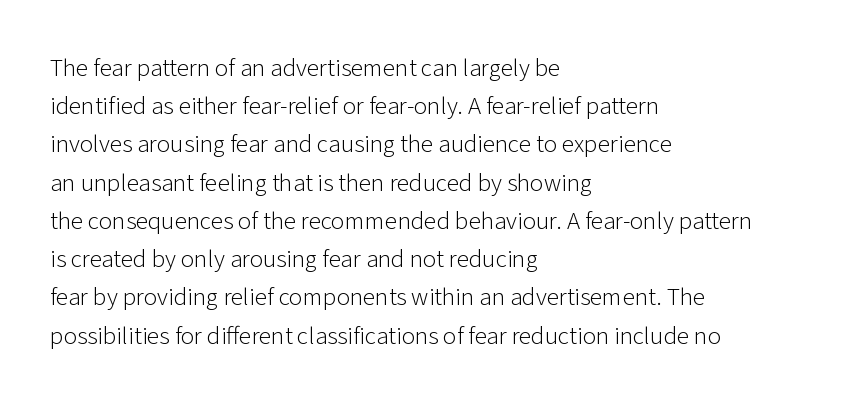
The glyphs are unaccompanied by any horizontal stroke below them. Posture: vertical. These lines keep a tight, regular rhythm from letter to letter. Interline gaps are of average width in this sample. The paragraph shown leans on its left margin.
